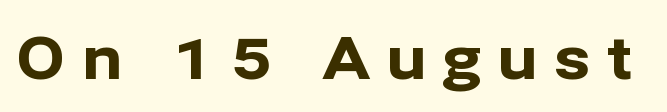
Spacing verdict: proportional, widths tailored to each character. Quick note: not italic, upright. Does extra space separate the letters? Yes, quite a lot of it. Note: no serifs on the glyphs. The words here are not underlined.
